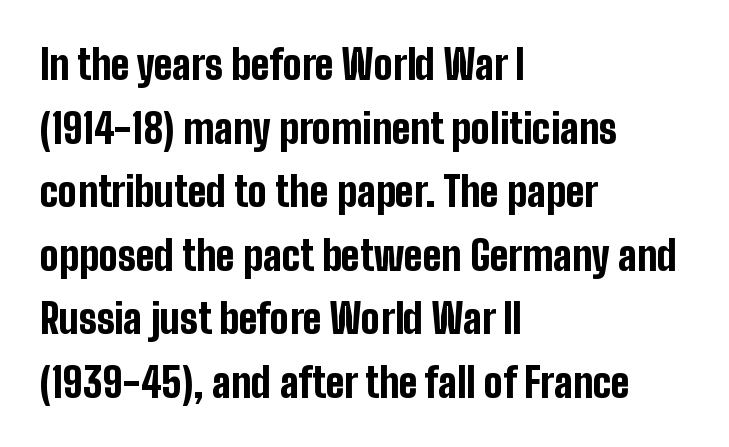
The image shows 40 px bold, condensed sans-serif type, upright; set left-aligned, normal line spacing (1.59x), normal letter spacing, not underlined; low stroke contrast and a medium x-height.
